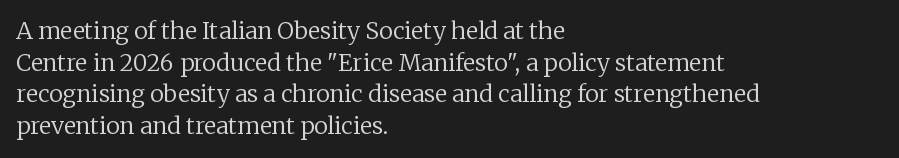
{"italic": "no", "bold": "no", "underline": "no", "align": "left", "line_spacing": "normal", "line_spacing_ratio": 1.38, "letter_spacing": "normal", "letter_spacing_em": 0.0, "glyph_px": 23}
